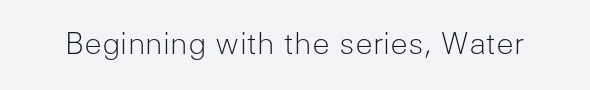
Q: Is the text bold? A: No.
Q: Is the text italic (slanted)? A: No, it is upright.
Q: Is the typeface a serif or a sans-serif typeface? A: Sans-serif.
Q: Is the text underlined? A: No.
Q: Is the spacing between letters normal or unusually wide? A: Normal.
Q: Width (condensed, normal, or wide)? A: Normal.
Q: Stroke contrast? A: Low.
Q: x-height? A: Medium.
Q: Monospaced? A: No.
